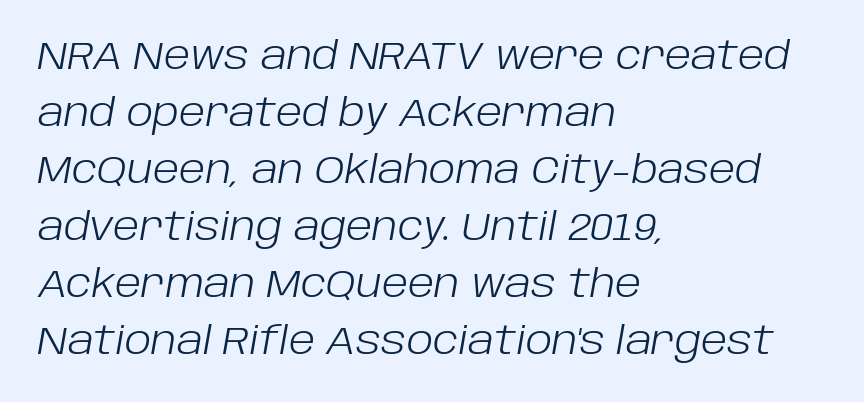
The image shows 38 px light type, italic (leaning right); set left-aligned, normal line spacing (1.5x), normal letter spacing, not underlined; low stroke contrast and a large x-height.
